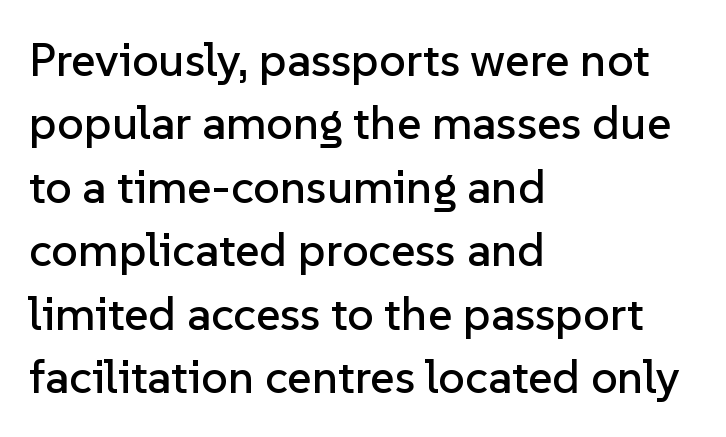
The image shows 47 px sans-serif type, upright; set left-aligned, normal line spacing (1.35x), normal letter spacing, not underlined; low stroke contrast and a medium x-height.
